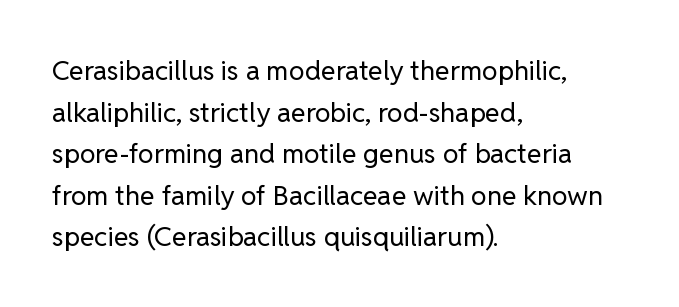
This sample uses an upright cut, with every glyph sitting square on the baseline. Lines of text with bare space underneath. The setting favours the left margin, as ordinary paragraphs usually do. Leading: standard. The typesetting does not lean heavy: it is not bold. You could call the tracking neutral — neither tight nor loose.
